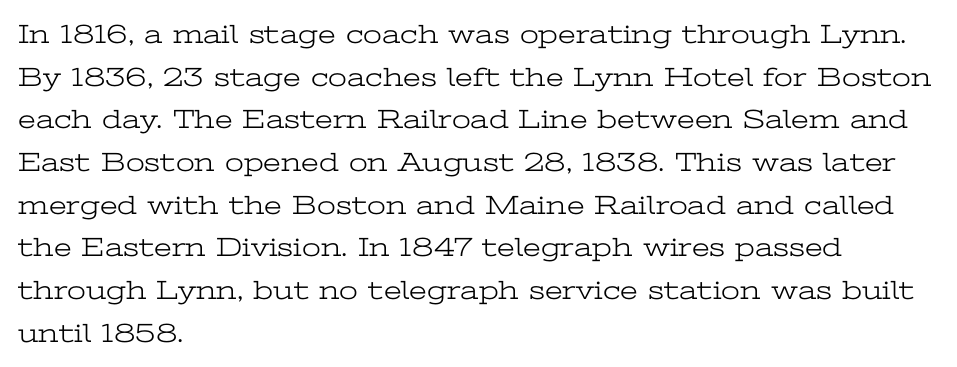
Q: Is the text bold? A: No.
Q: Is the text italic (slanted)? A: No, it is upright.
Q: Is the text underlined? A: No.
Q: How is the paragraph aligned? A: Left-aligned.
Q: Is the spacing between letters normal or unusually wide? A: Normal.
Q: Is the spacing between lines tight, normal or loose? A: Normal.
